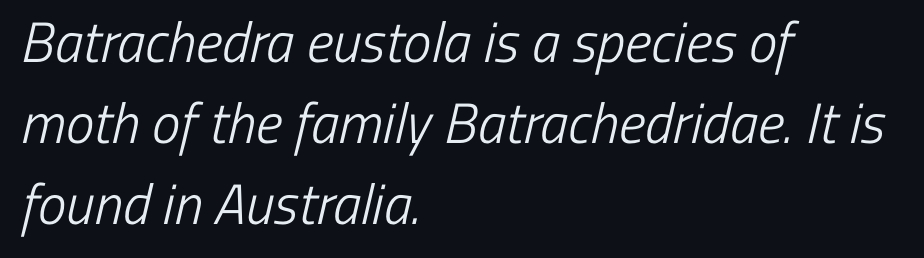
The image shows 57 px light, condensed sans-serif type; set left-aligned, normal line spacing (1.42x), normal letter spacing, not underlined; low stroke contrast and a medium x-height.
